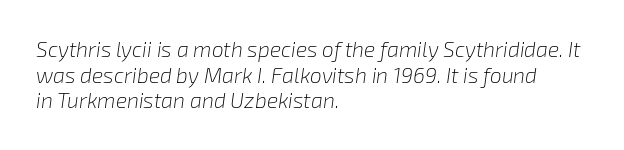
The image shows 21 px text type, italic (leaning right); set left-aligned, line spacing 1.22x, normal letter spacing, not underlined.
